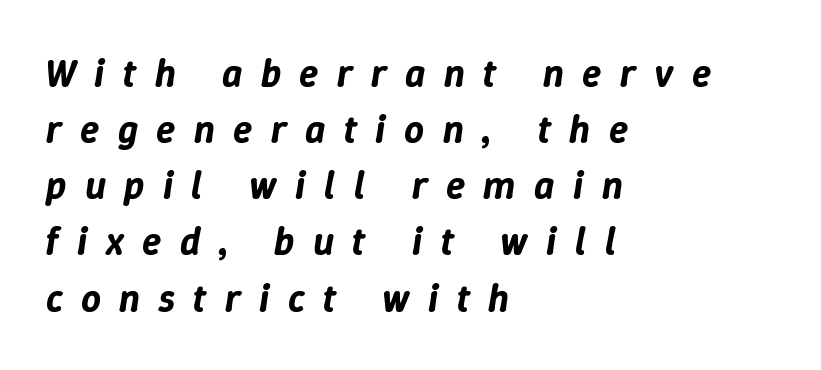
{"italic": "yes", "lean": "right", "slant_degrees": 9, "width": "normal", "stroke_contrast": "low", "x_height": "medium", "monospaced": "no", "underline": "no", "align": "left", "line_spacing": "normal", "line_spacing_ratio": 1.44, "letter_spacing": "wide", "letter_spacing_em": 0.47, "glyph_px": 39}
